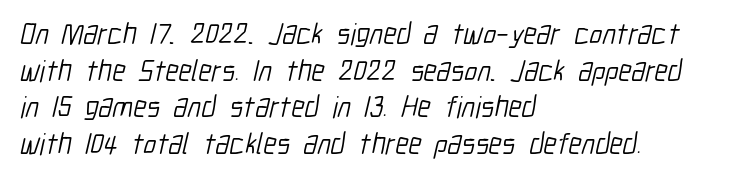
You could not count columns in this text — the font is proportionally spaced. The ragged edge is on the right, which tells us the setting is flush left. Classification — sans serif. The characters are drawn with everyday or finer stroke widths. Tracking value appears to be zero — textbook default spacing.
